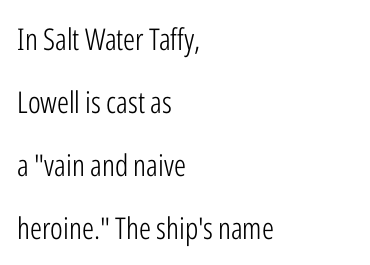
The image shows 30 px light, condensed sans-serif type, upright; set left-aligned, loose line spacing (2.1x), normal letter spacing, not underlined; low stroke contrast and a medium x-height.
